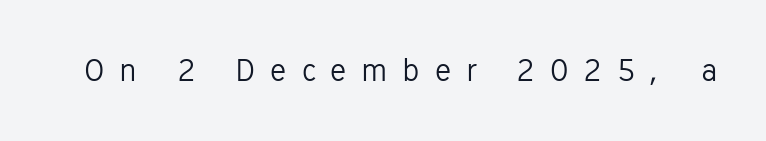
The image shows 33 px light sans-serif type, upright; set unusually wide letter spacing (+0.45 em), not underlined; low stroke contrast and a medium x-height.
